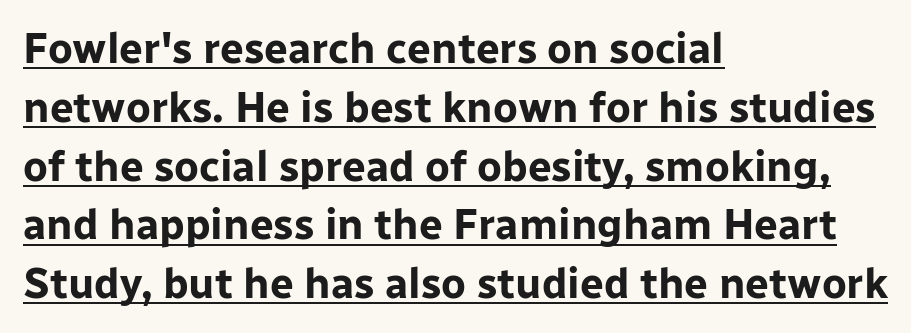
Q: Is the text bold? A: Yes.
Q: Is the text italic (slanted)? A: No, it is upright.
Q: Is the typeface a serif or a sans-serif typeface? A: Sans-serif.
Q: Is the text underlined? A: Yes.
Q: How is the paragraph aligned? A: Left-aligned.
Q: Is the spacing between letters normal or unusually wide? A: Normal.
Q: Is the spacing between lines tight, normal or loose? A: Normal.
Q: Width (condensed, normal, or wide)? A: Normal.
Q: Stroke contrast? A: Low.
Q: x-height? A: Medium.
Q: Monospaced? A: No.
